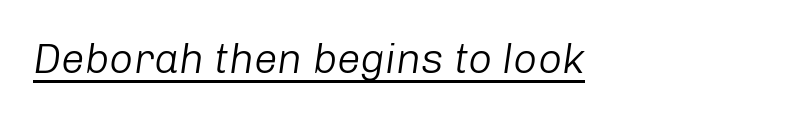
{"italic": "yes", "lean": "right", "slant_degrees": 8, "bold": "no", "weight": "light", "width": "normal", "stroke_contrast": "low", "x_height": "medium", "monospaced": "no", "underline": "yes", "letter_spacing": "normal", "letter_spacing_em": 0.0, "glyph_px": 42}
